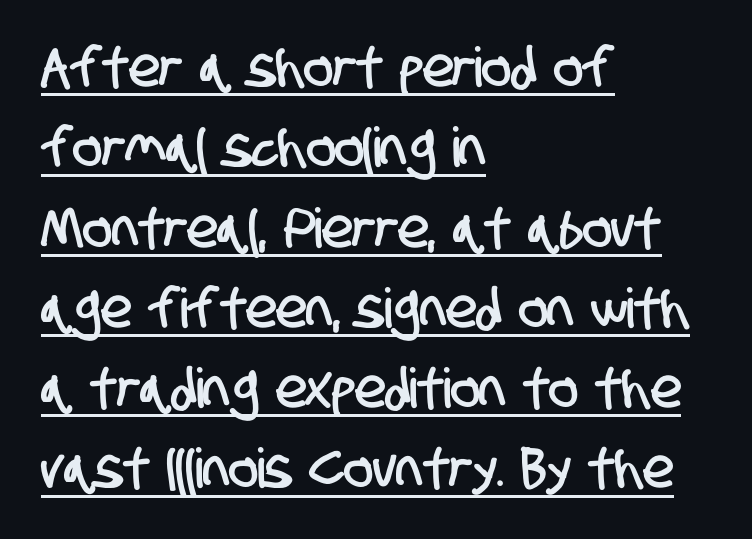
These lines are composed in type without serifs. Honestly, the letter spacing is just normal — you wouldn't notice it. Spacing verdict: proportional, widths tailored to each character. A typographer would call this underscored text.
